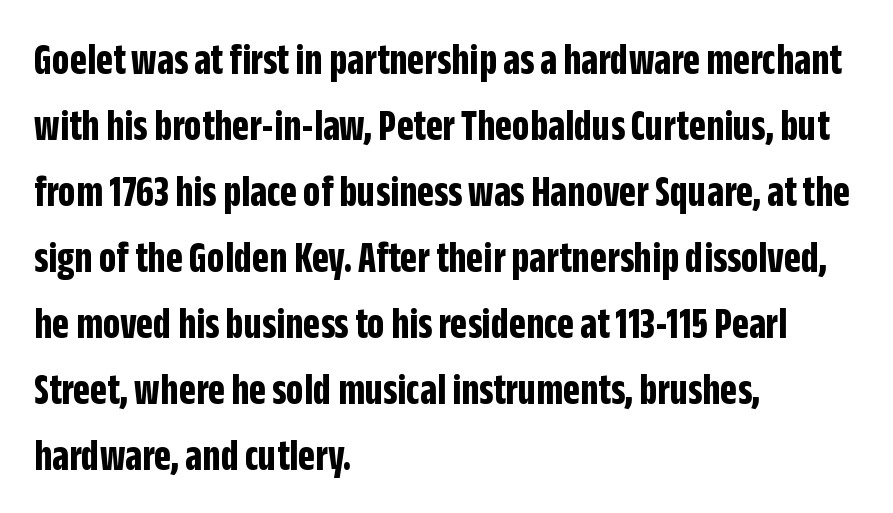
The image shows 44 px bold, condensed sans-serif type, upright; set left-aligned, normal line spacing (1.5x), normal letter spacing, not underlined; low stroke contrast and a large x-height.
